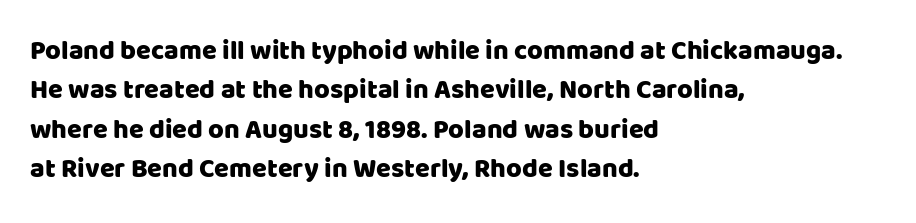
The image shows 27 px text type, upright; set left-aligned, normal line spacing (1.46x), normal letter spacing, not underlined.
